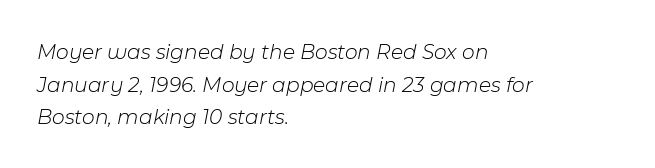
Honestly, the row spacing looks completely unremarkable. Caption: face not bold, strokes unweighted. Check under the words: just untouched page. The text carries the slant typical of an italic or oblique font.
